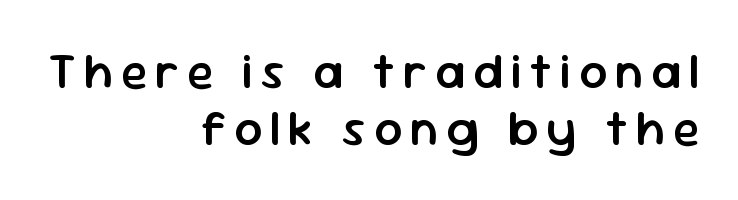
{"serif": "no", "italic": "no", "bold": "semi", "weight": "semibold", "width": "normal", "stroke_contrast": "low", "x_height": "medium", "monospaced": "no", "underline": "no", "align": "right", "line_spacing_ratio": 1.17, "glyph_px": 49}
